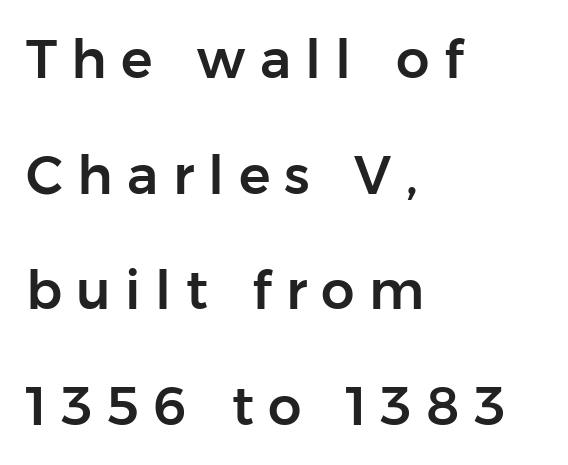
{"serif": "no", "italic": "no", "width": "normal", "stroke_contrast": "low", "x_height": "medium", "monospaced": "no", "underline": "no", "align": "left", "line_spacing": "loose", "line_spacing_ratio": 2.18, "letter_spacing": "wide", "letter_spacing_em": 0.27, "glyph_px": 53}
